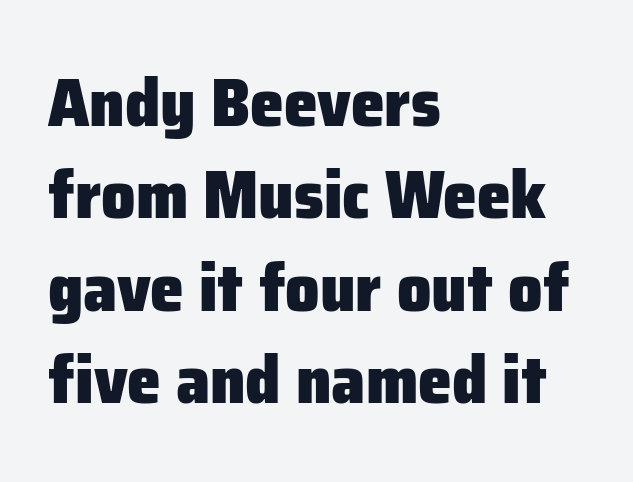
Q: Is the text bold? A: Yes.
Q: Is the text italic (slanted)? A: No, it is upright.
Q: Is the typeface a serif or a sans-serif typeface? A: Sans-serif.
Q: Is the text underlined? A: No.
Q: How is the paragraph aligned? A: Left-aligned.
Q: Is the spacing between letters normal or unusually wide? A: Normal.
Q: Is the spacing between lines tight, normal or loose? A: Normal.
Q: Width (condensed, normal, or wide)? A: Normal.
Q: Stroke contrast? A: Low.
Q: x-height? A: Medium.
Q: Monospaced? A: No.
